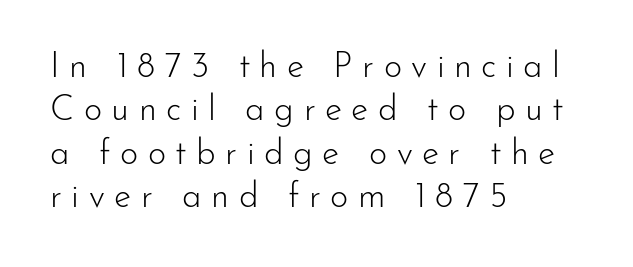
The lettering stays uniformly vertical, giving the passage a roman look. The passage shown is typed in a proportional face where columns would drift. To sum up the face: it is a sans, with no serifs. Casual observation: everything's shoved over to the left. Students, note that the glyphs here are deliberately spaced far apart. The font is comparable to plain body text, perhaps lighter.
